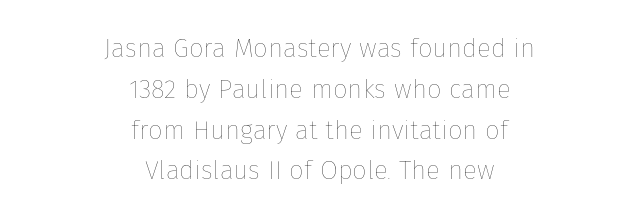
Letters rest on an invisible, unmarked baseline. Inter-character spacing is left at the font's built-in metrics. Italic? Not at all — the glyphs are vertical. The strokes are not fattened; the text isn't bold.
